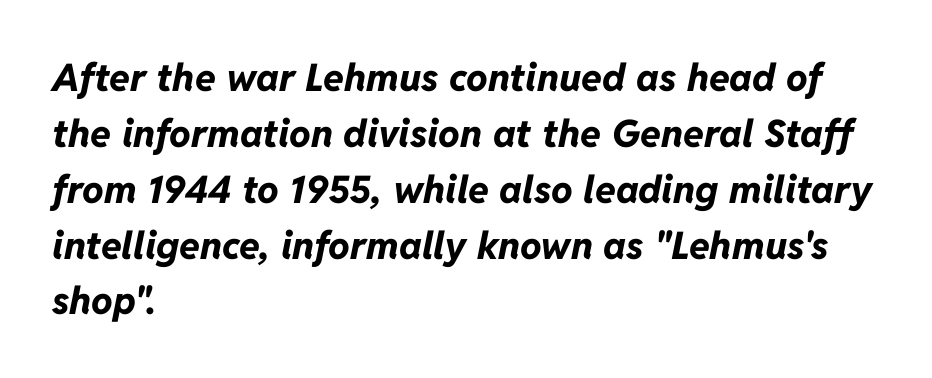
The tracking reads as untouched default to a designer's eye. Unmarked baselines from the first word to the last. The leading is moderate, giving the passage an even texture. Yep, that's italic — everything's leaning. The face used here has the dense, thick strokes of a bold. Here the designer chose a conventional face with non-uniform glyph widths.
